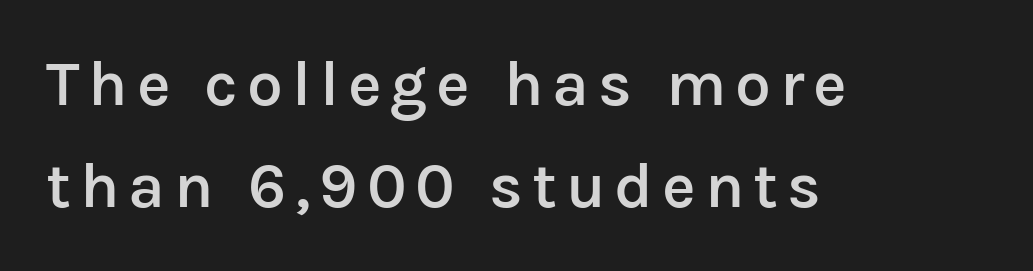
The designer went with a sans here, leaving each stem footless. The paragraph has a hard left edge and a soft right edge. The foot of each line stays bare and open. A typesetter would call this proportional, since set widths differ per character. Stroke thickness is moderately raised; the sample reads as semibold. The lettering stays uniformly vertical, giving the passage a roman look.
